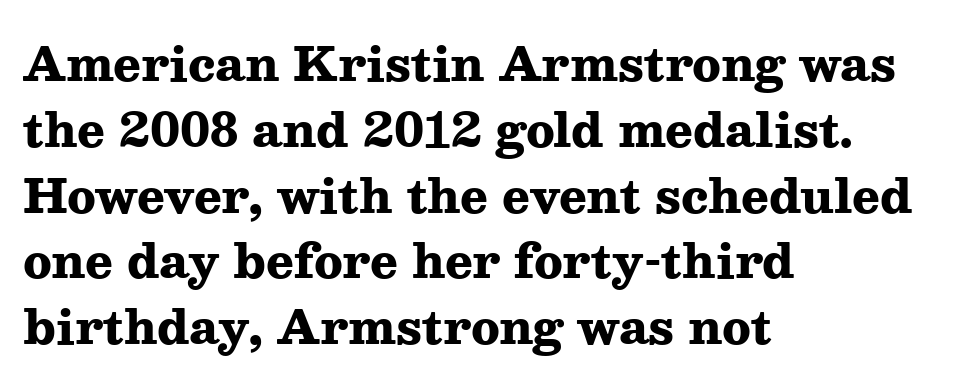
Q: Is the text bold? A: Yes.
Q: Is the text italic (slanted)? A: No, it is upright.
Q: Is the typeface a serif or a sans-serif typeface? A: Serif.
Q: Is the text underlined? A: No.
Q: How is the paragraph aligned? A: Left-aligned.
Q: Is the spacing between letters normal or unusually wide? A: Normal.
Q: Is the spacing between lines tight, normal or loose? A: Normal.
Q: Width (condensed, normal, or wide)? A: Wide.
Q: Stroke contrast? A: Medium.
Q: x-height? A: Medium.
Q: Monospaced? A: No.
